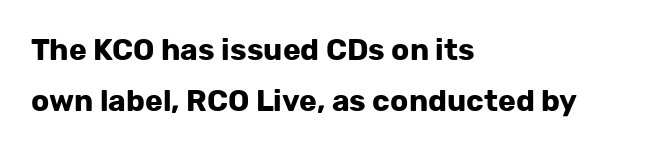
The image shows 30 px bold sans-serif type, upright; set left-aligned, normal line spacing (1.7x), normal letter spacing, not underlined; low stroke contrast and a medium x-height.
